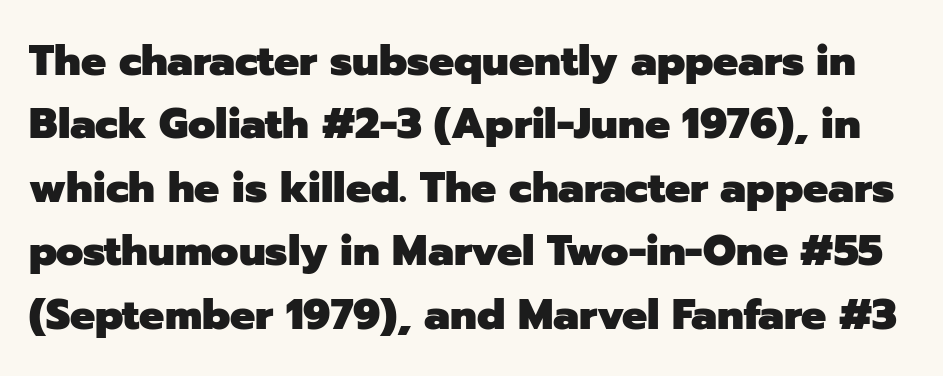
Looks like regular typesetting: each glyph gets only the width it needs. This sample keeps an unexceptional amount of space between lines. Italic? Not at all — the glyphs are vertical. Inter-character spacing is left at the font's built-in metrics. Does the type have serifs? No, each stem ends abruptly. The area under the type is left untouched.
